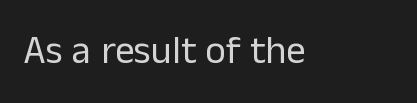
A typesetter would mark this as roman, not italic. The glyphs are unaccompanied by any horizontal stroke below them. The weight tops out at a normal text grade. Here the glyphs are tracked normally, forming tight word shapes. Letterform terminals end flat and unadorned throughout the passage.
